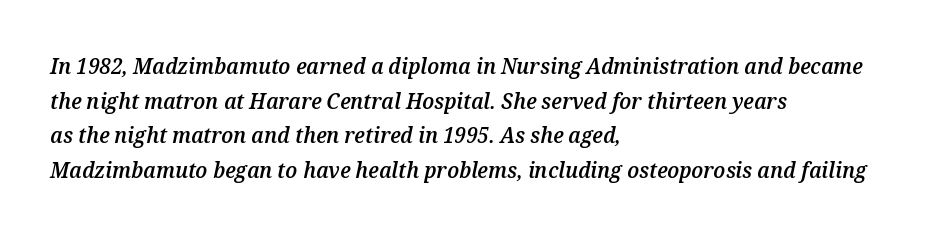
The paragraph has a hard left edge and a soft right edge. Weight: semibold (demi). Slanted lettering throughout. The face used here is rendered with its standard letterfit. The zone under the glyphs is completely vacant.
